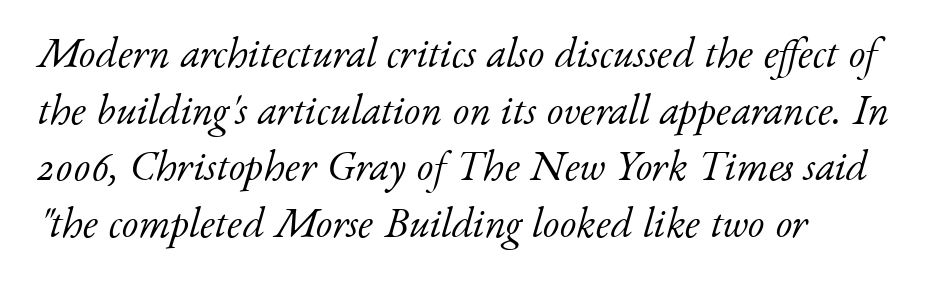
The image shows 42 px light serif type, italic (leaning right); set normal line spacing (1.35x), normal letter spacing, not underlined; low stroke contrast and a small x-height.
